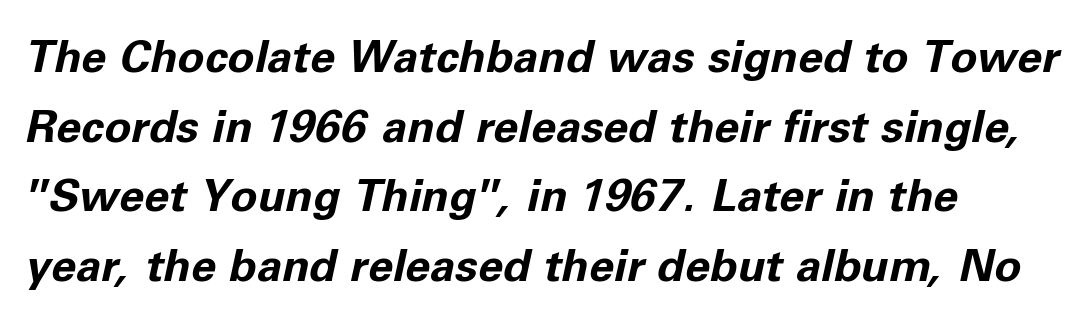
Here the designer chose a conventional face with non-uniform glyph widths. Nobody drew a line under any word here. The face used here has the dense, thick strokes of a bold. Compared with typical paragraphs, the rows here are spaced about the same.
